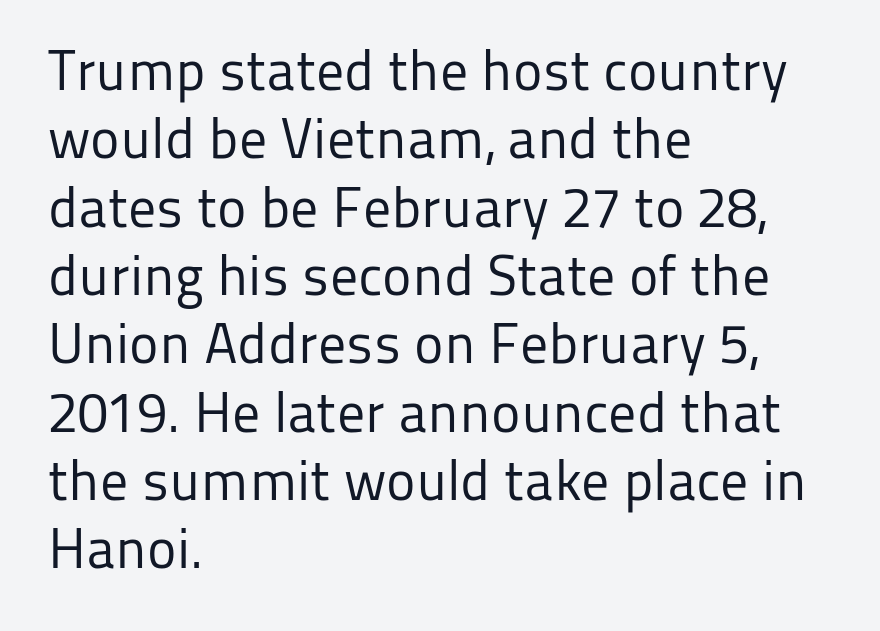
{"serif": "no", "italic": "no", "bold": "no", "weight": "regular", "width": "normal", "stroke_contrast": "low", "x_height": "medium", "monospaced": "no", "underline": "no", "align": "left", "line_spacing_ratio": 1.22, "letter_spacing": "normal", "letter_spacing_em": 0.0, "glyph_px": 56}
